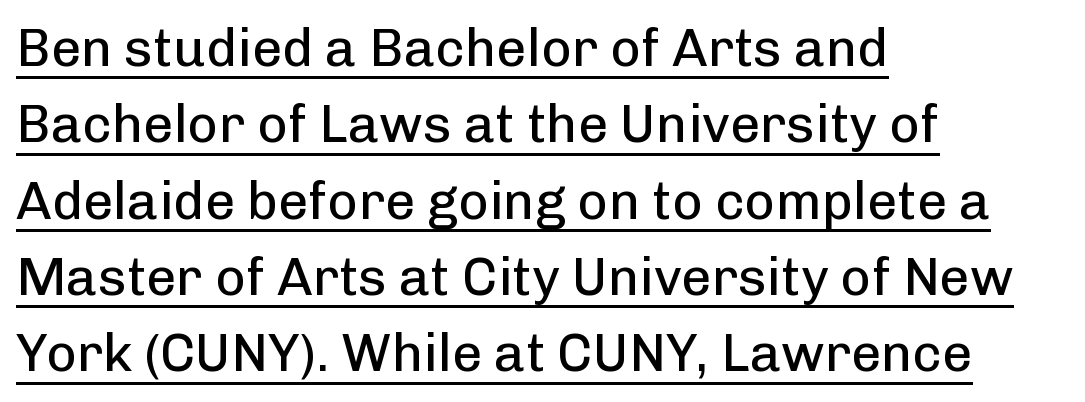
Every row of glyphs begins at an identical x-position on the left. The type is set solid horizontally, with unmodified tracking. Regarding leading, the lines here are spaced in the standard way. The rendered words wear a rule along their underside. The characters display no serif detailing; their extremities are plain.
